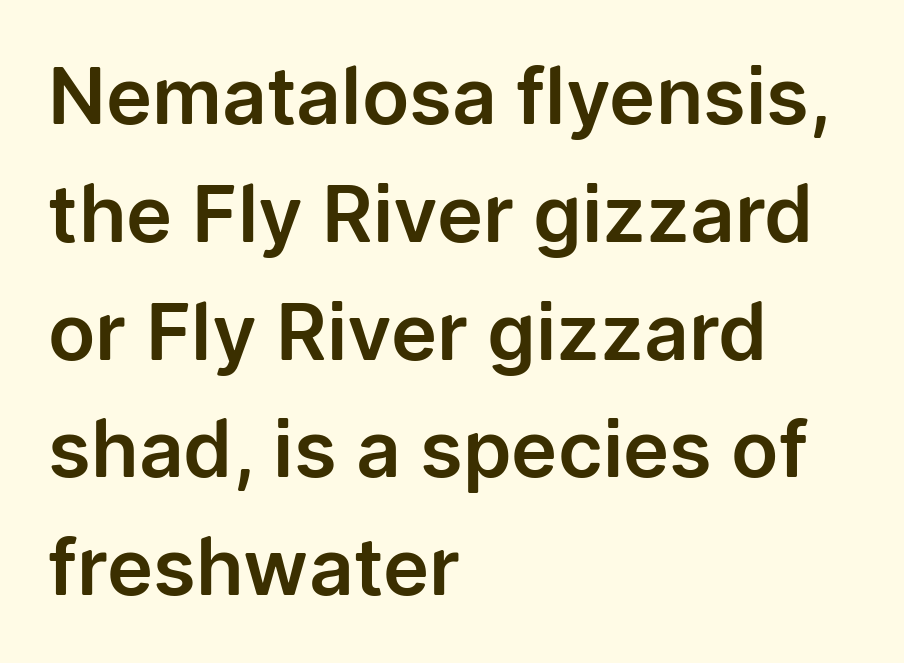
{"serif": "no", "italic": "no", "width": "normal", "stroke_contrast": "low", "x_height": "medium", "monospaced": "no", "underline": "no", "align": "left", "line_spacing": "normal", "line_spacing_ratio": 1.51, "letter_spacing": "normal", "letter_spacing_em": 0.0, "glyph_px": 78}
